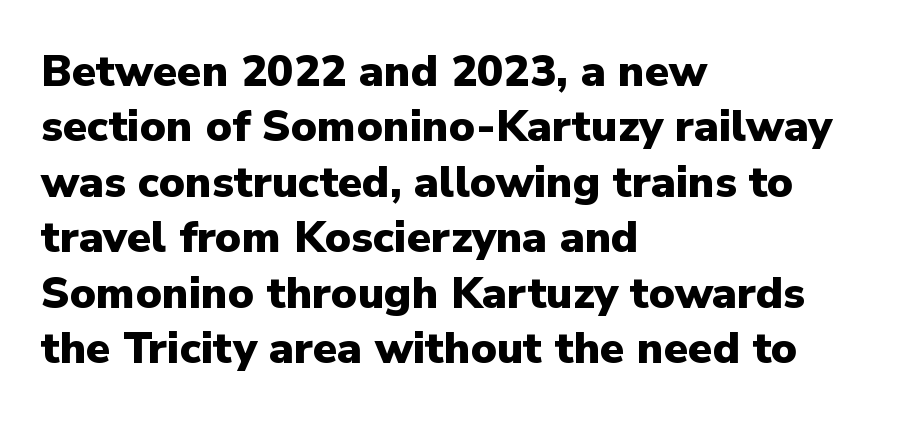
The rag falls on the right side of this text block. Standard letterfit; no display-style spreading of the glyphs. Upright lettering throughout. Is this a fixed-width face? No — the glyphs have proportional, varying widths.
